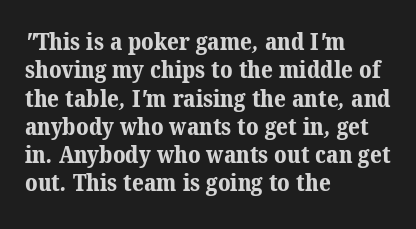
{"bold": "yes", "underline": "no", "align": "left", "line_spacing_ratio": 1.23, "letter_spacing": "normal", "letter_spacing_em": 0.0, "glyph_px": 23}
